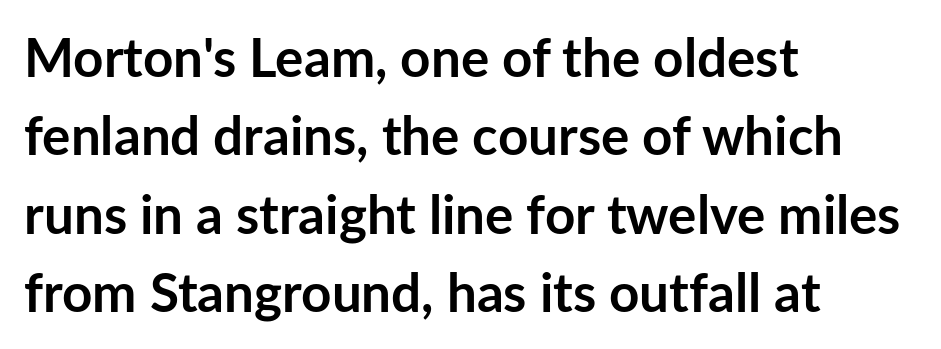
Caption: bold face, heavy strokes. What stands out about the letter spacing? Nothing — it is the standard amount. The lines are quadded left. Ordinary non-slanted type is in use.
